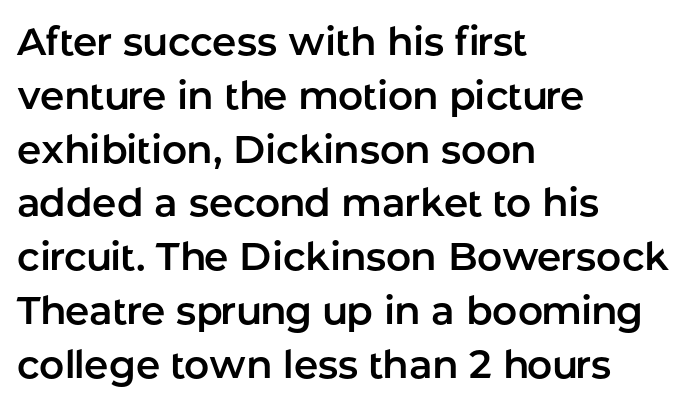
{"serif": "no", "italic": "no", "width": "normal", "stroke_contrast": "low", "x_height": "medium", "monospaced": "no", "underline": "no", "align": "left", "line_spacing": "normal", "line_spacing_ratio": 1.38, "letter_spacing": "normal", "letter_spacing_em": 0.0, "glyph_px": 39}
